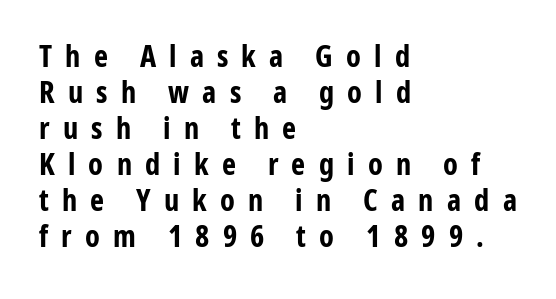
Q: Is the text bold? A: Yes.
Q: Is the text italic (slanted)? A: No, it is upright.
Q: Is the typeface a serif or a sans-serif typeface? A: Sans-serif.
Q: Is the text underlined? A: No.
Q: How is the paragraph aligned? A: Left-aligned.
Q: Is the spacing between letters normal or unusually wide? A: Unusually wide.
Q: Width (condensed, normal, or wide)? A: Condensed.
Q: Stroke contrast? A: Low.
Q: x-height? A: Medium.
Q: Monospaced? A: No.
